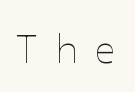
The image shows 40 px thin type, upright; set unusually wide letter spacing (+0.44 em), not underlined; low stroke contrast and a medium x-height.
